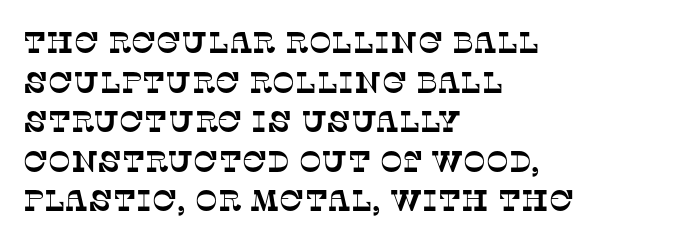
Q: Is the typeface a serif or a sans-serif typeface? A: Serif.
Q: Is the text underlined? A: No.
Q: How is the paragraph aligned? A: Left-aligned.
Q: Is the spacing between letters normal or unusually wide? A: Normal.
Q: Is the spacing between lines tight, normal or loose? A: Normal.
Q: Width (condensed, normal, or wide)? A: Normal.
Q: Stroke contrast? A: Low.
Q: x-height? A: Large.
Q: Monospaced? A: No.
